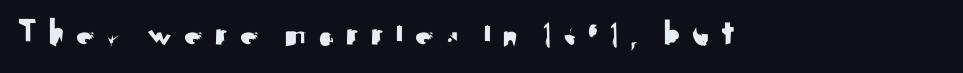
{"serif": "no", "italic": "no", "width": "normal", "stroke_contrast": "medium", "x_height": "small", "monospaced": "no", "underline": "no", "letter_spacing": "wide", "letter_spacing_em": 0.27, "glyph_px": 38}
